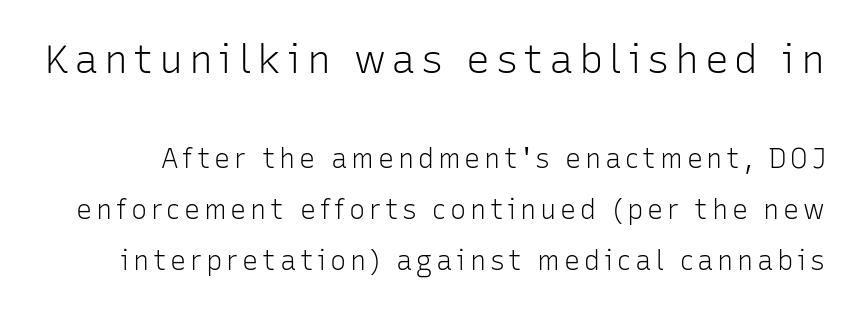
The image shows 40 px light sans-serif type, upright; set line spacing 1.88x, not underlined; the first (top) block is 1.48x larger; low stroke contrast and a medium x-height.
